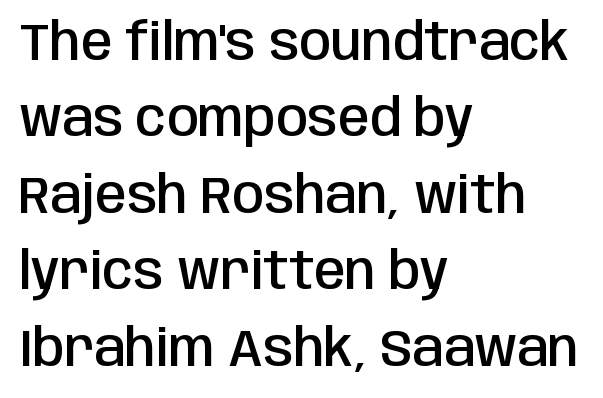
A bit beefed up — I'd call it semibold rather than bold. This sample has the flowing, uneven cadence of proportional lettering. The lines are quadded left. Students, observe: this is what conventionally led text looks like.
